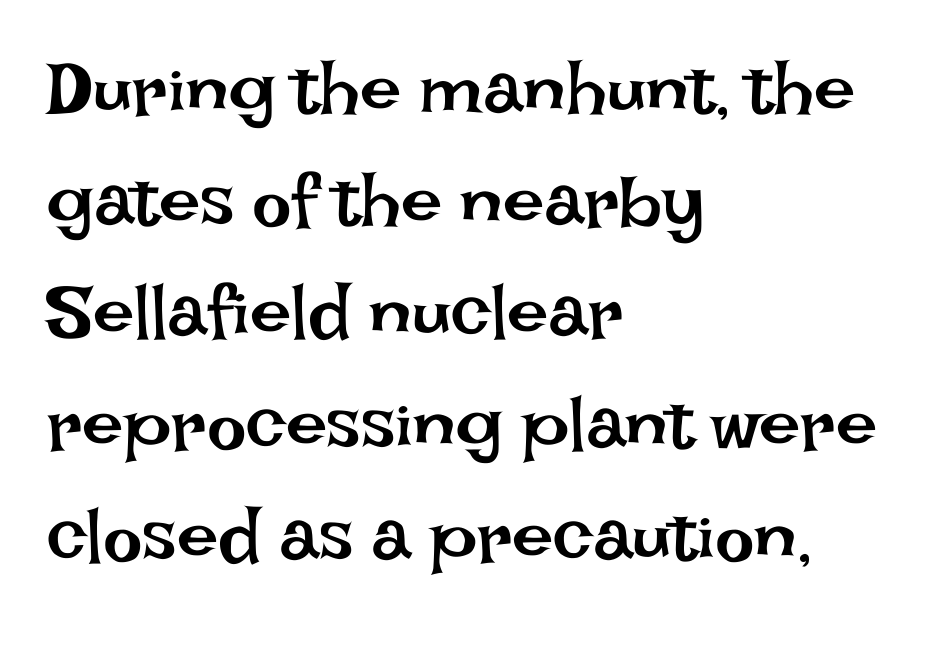
{"italic": "no", "bold": "no", "weight": "regular", "width": "normal", "stroke_contrast": "low", "x_height": "large", "monospaced": "no", "underline": "no", "align": "left", "line_spacing": "normal", "line_spacing_ratio": 1.51, "letter_spacing": "normal", "letter_spacing_em": 0.0, "glyph_px": 74}
